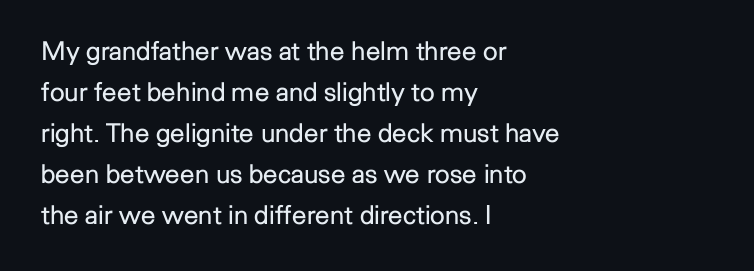
{"italic": "no", "bold": "no", "underline": "no", "align": "left", "line_spacing": "normal", "line_spacing_ratio": 1.58, "letter_spacing": "normal", "letter_spacing_em": 0.0, "glyph_px": 26}
